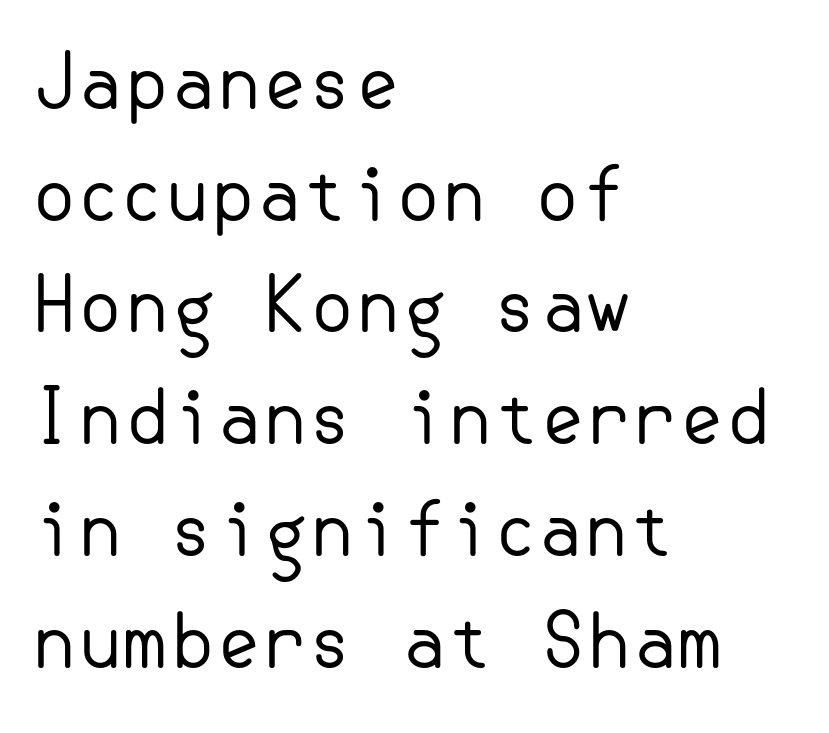
Q: Is the text bold? A: No.
Q: Is the text italic (slanted)? A: No, it is upright.
Q: Is the typeface a serif or a sans-serif typeface? A: Sans-serif.
Q: Is the text underlined? A: No.
Q: How is the paragraph aligned? A: Left-aligned.
Q: Is the spacing between letters normal or unusually wide? A: Normal.
Q: Is the spacing between lines tight, normal or loose? A: Normal.
Q: Width (condensed, normal, or wide)? A: Normal.
Q: Stroke contrast? A: Low.
Q: x-height? A: Small.
